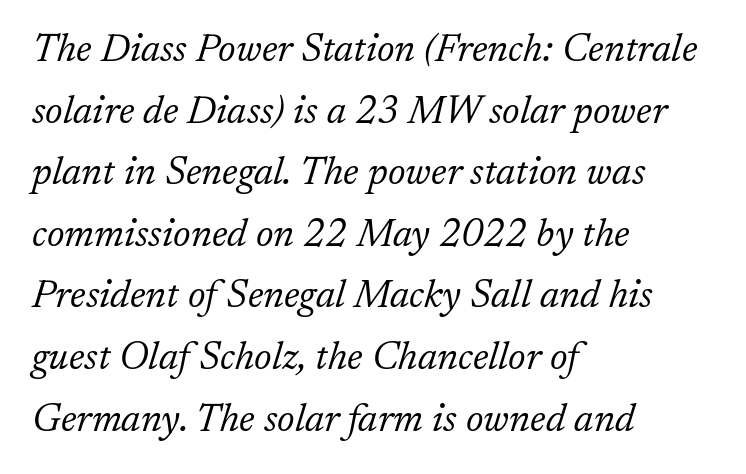
Q: Is the text bold? A: No.
Q: Is the text italic (slanted)? A: Yes, it leans right by about 17 degrees.
Q: Is the typeface a serif or a sans-serif typeface? A: Serif.
Q: Is the text underlined? A: No.
Q: How is the paragraph aligned? A: Left-aligned.
Q: Is the spacing between letters normal or unusually wide? A: Normal.
Q: Is the spacing between lines tight, normal or loose? A: Normal.
Q: Width (condensed, normal, or wide)? A: Normal.
Q: Stroke contrast? A: Low.
Q: x-height? A: Medium.
Q: Monospaced? A: No.
